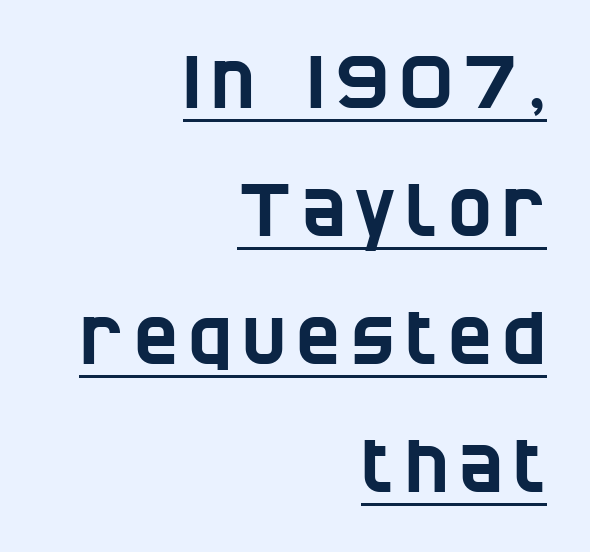
The image shows 74 px condensed sans-serif type; set right-aligned, line spacing 1.73x, underlined; low stroke contrast and a large x-height.
